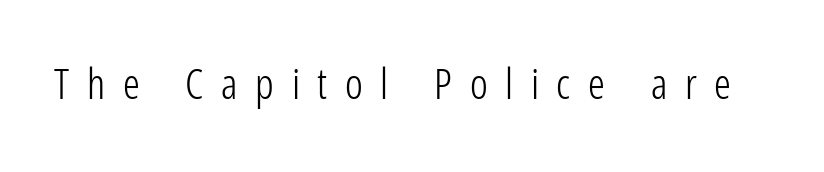
The image shows 42 px light, condensed sans-serif type, upright; set unusually wide letter spacing (+0.42 em), not underlined; low stroke contrast and a medium x-height.
